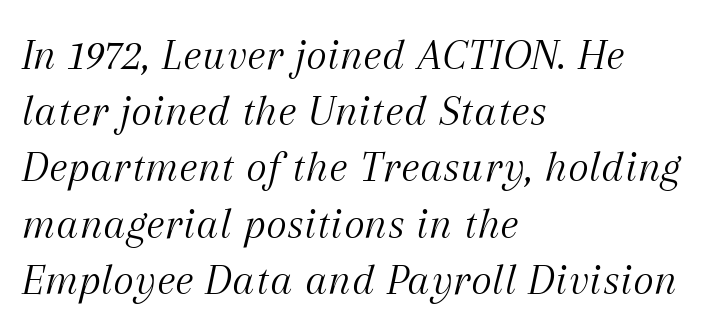
The image shows 45 px light serif type, italic (leaning right); set left-aligned, normal line spacing (1.25x), normal letter spacing, not underlined; medium stroke contrast and a medium x-height.
